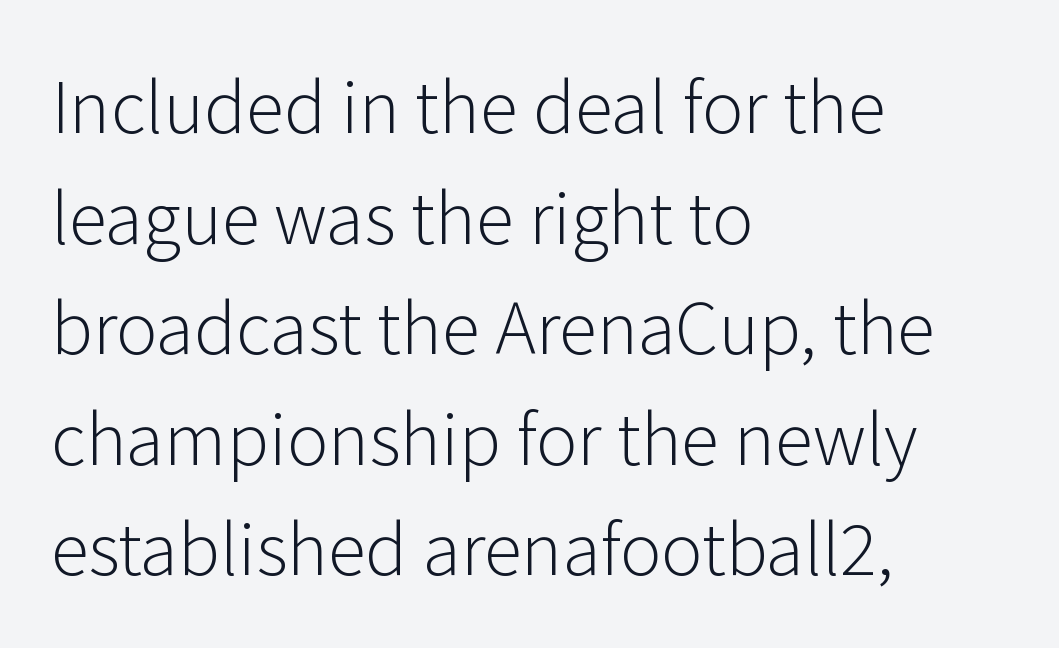
Q: Is the text bold? A: No.
Q: Is the text italic (slanted)? A: No, it is upright.
Q: Is the typeface a serif or a sans-serif typeface? A: Sans-serif.
Q: Is the text underlined? A: No.
Q: How is the paragraph aligned? A: Left-aligned.
Q: Is the spacing between letters normal or unusually wide? A: Normal.
Q: Is the spacing between lines tight, normal or loose? A: Normal.
Q: Width (condensed, normal, or wide)? A: Normal.
Q: Stroke contrast? A: Low.
Q: x-height? A: Medium.
Q: Monospaced? A: No.
